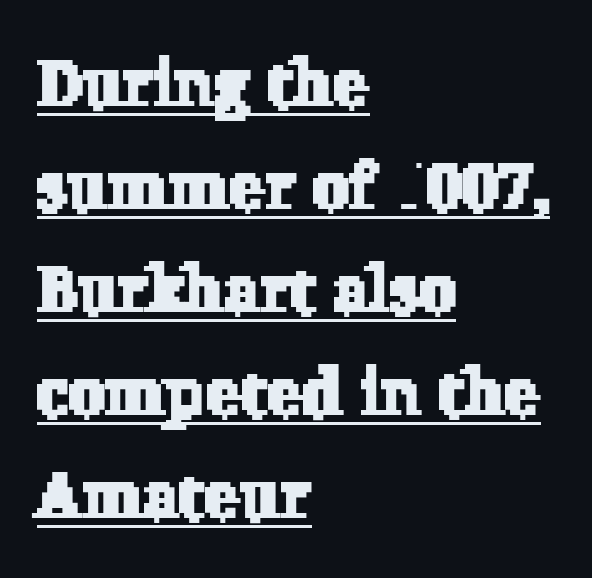
Q: Is the typeface a serif or a sans-serif typeface? A: Serif.
Q: Is the text underlined? A: Yes.
Q: How is the paragraph aligned? A: Left-aligned.
Q: Is the spacing between letters normal or unusually wide? A: Normal.
Q: Is the spacing between lines tight, normal or loose? A: Normal.
Q: Width (condensed, normal, or wide)? A: Normal.
Q: Stroke contrast? A: Low.
Q: x-height? A: Medium.
Q: Monospaced? A: No.
